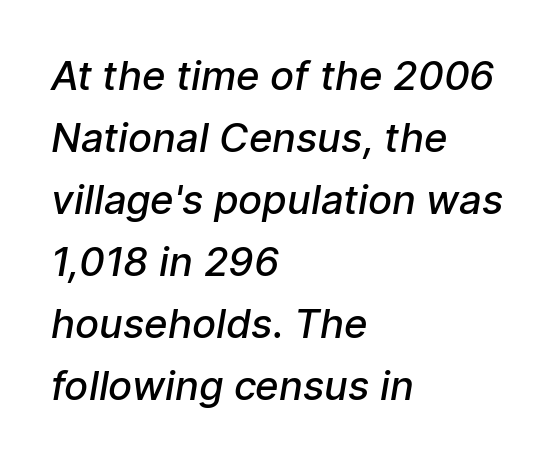
The image shows 40 px semibold sans-serif type; set left-aligned, normal line spacing (1.55x), normal letter spacing, not underlined; low stroke contrast and a medium x-height.
